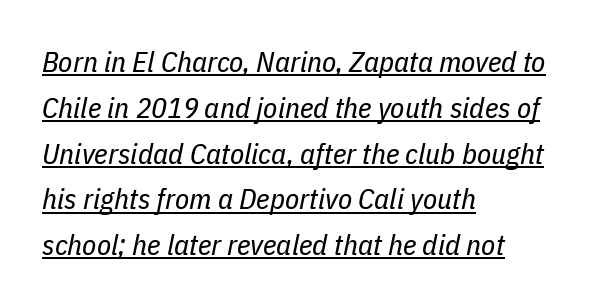
Students, note that the glyphs here touch the page at normal intervals. These lines were composed using italics. Notice how a bar underscores the lettering throughout. No letter is thick-stroked: the sample isn't bold. The passage is arranged the way most books set body copy — flush left. This sample has the flowing, uneven cadence of proportional lettering.
